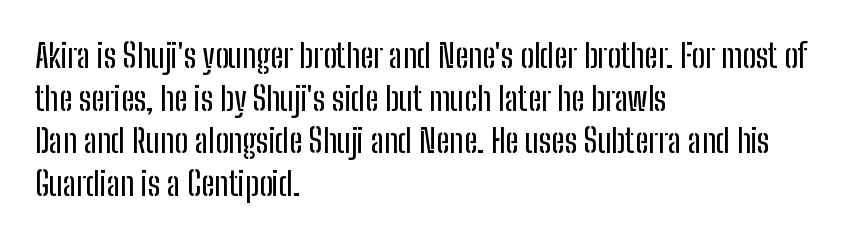
Q: Is the text italic (slanted)? A: No, it is upright.
Q: Is the typeface a serif or a sans-serif typeface? A: Sans-serif.
Q: Is the text underlined? A: No.
Q: How is the paragraph aligned? A: Left-aligned.
Q: Is the spacing between letters normal or unusually wide? A: Normal.
Q: Is the spacing between lines tight, normal or loose? A: Normal.
Q: Width (condensed, normal, or wide)? A: Condensed.
Q: Stroke contrast? A: Low.
Q: x-height? A: Medium.
Q: Monospaced? A: No.
